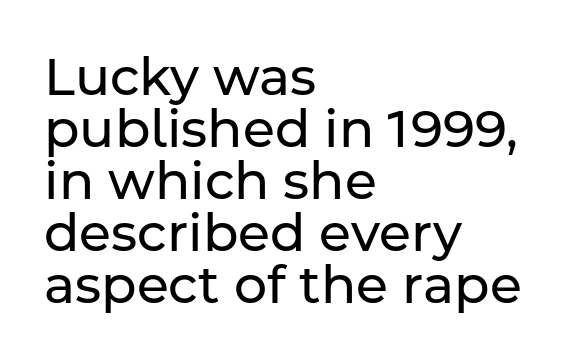
{"serif": "no", "italic": "no", "bold": "no", "weight": "regular", "width": "normal", "stroke_contrast": "low", "x_height": "medium", "monospaced": "no", "underline": "no", "align": "left", "line_spacing": "tight", "line_spacing_ratio": 1.0, "letter_spacing": "normal", "letter_spacing_em": 0.0, "glyph_px": 52}
